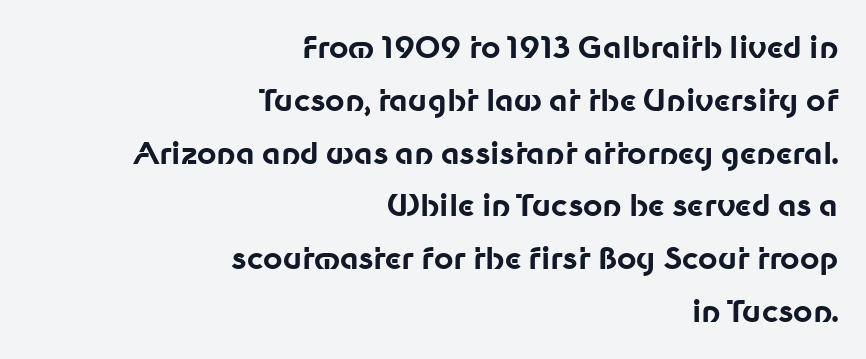
The string is rendered with underlining switched off. This rendering leaves character spacing at its baseline value. A typesetter would call this proportional, since set widths differ per character. Every row of glyphs terminates at an identical x-position on the right. You can tell it's not italic because the verticals are truly vertical.
